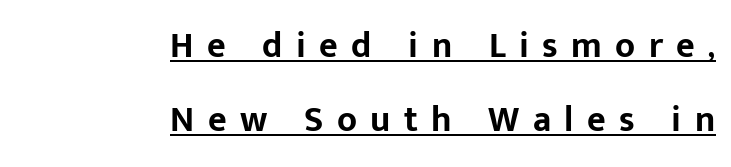
{"serif": "no", "italic": "no", "bold": "yes", "weight": "bold", "width": "normal", "stroke_contrast": "low", "x_height": "medium", "monospaced": "no", "underline": "yes", "align": "right", "line_spacing": "loose", "line_spacing_ratio": 2.05, "letter_spacing": "wide", "letter_spacing_em": 0.37, "glyph_px": 36}
